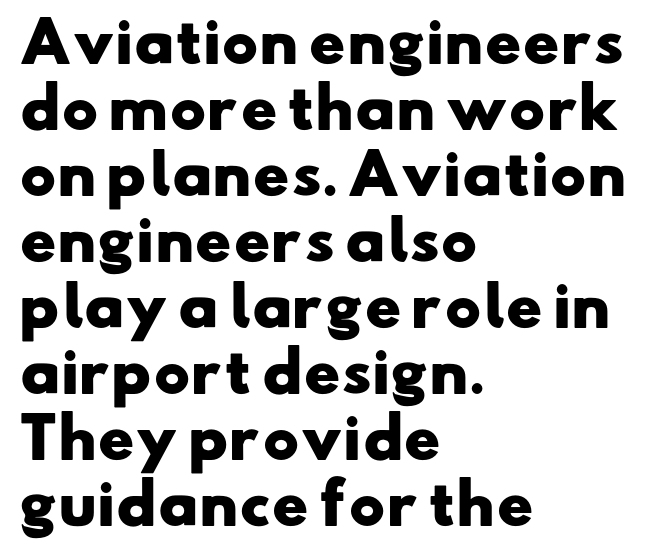
The image shows 55 px heavy, wide sans-serif type; set left-aligned, line spacing 1.2x, normal letter spacing, not underlined; low stroke contrast and a small x-height.
